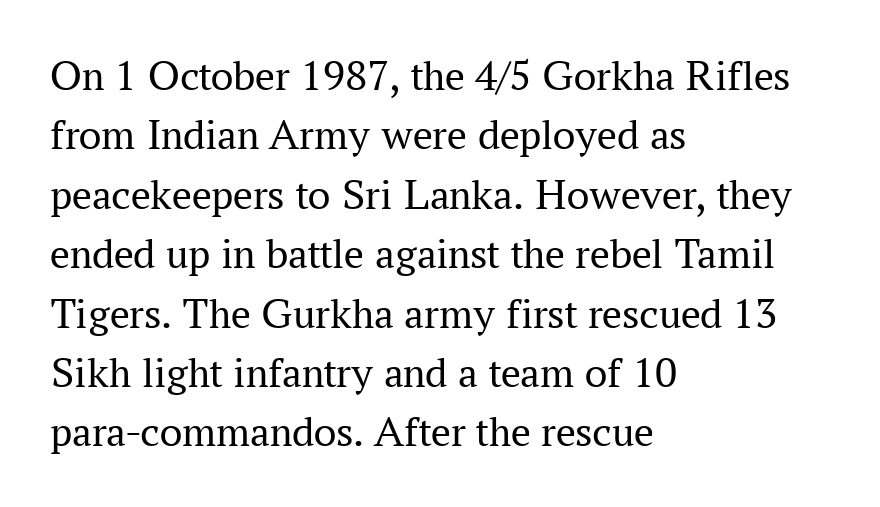
{"serif": "yes", "italic": "no", "bold": "no", "weight": "regular", "width": "normal", "stroke_contrast": "medium", "x_height": "medium", "monospaced": "no", "underline": "no", "align": "left", "line_spacing": "normal", "line_spacing_ratio": 1.35, "letter_spacing": "normal", "letter_spacing_em": 0.0, "glyph_px": 44}
